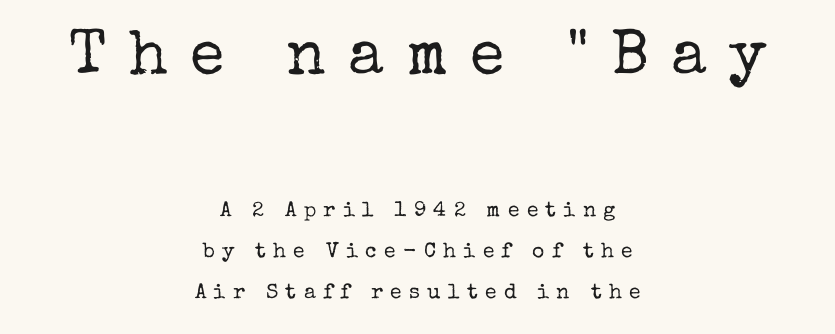
Style check: upright. Here the first block reads like a headline and the second like body copy. These lines are rendered in a variable-pitch font. Serifs: yes, visible at the terminals of the letterforms. No letter is thick-stroked: the sample isn't bold.
